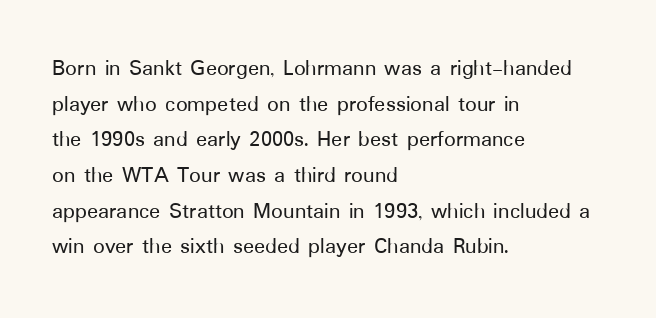
The image shows 23 px text type, upright; set left-aligned, normal line spacing (1.55x), normal letter spacing, not underlined.
